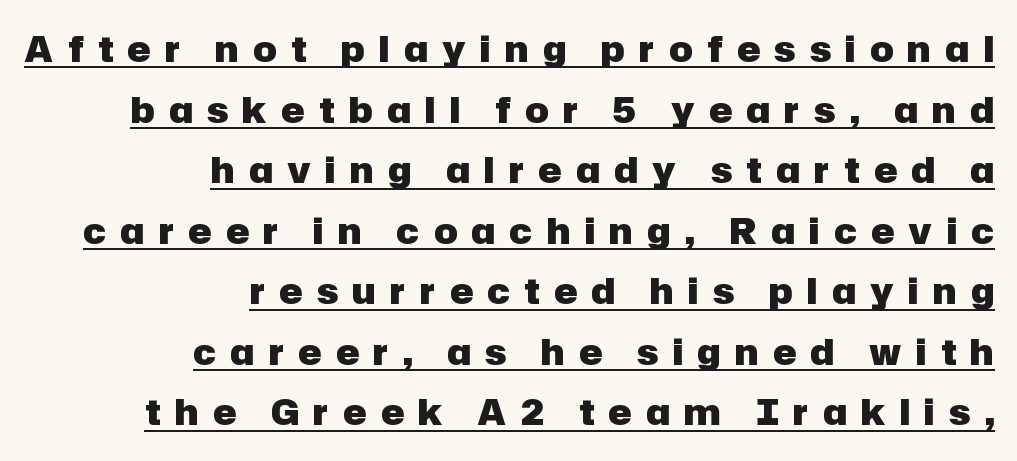
The image shows 35 px heavy sans-serif type, upright; set right-aligned, line spacing 1.73x, unusually wide letter spacing (+0.41 em), underlined; low stroke contrast and a medium x-height.
